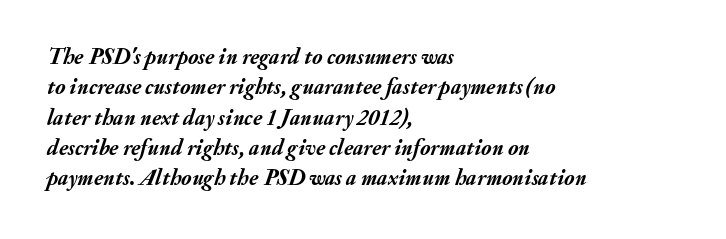
The image shows 22 px bold type, italic (leaning right); set left-aligned, normal line spacing (1.38x), normal letter spacing, not underlined.
